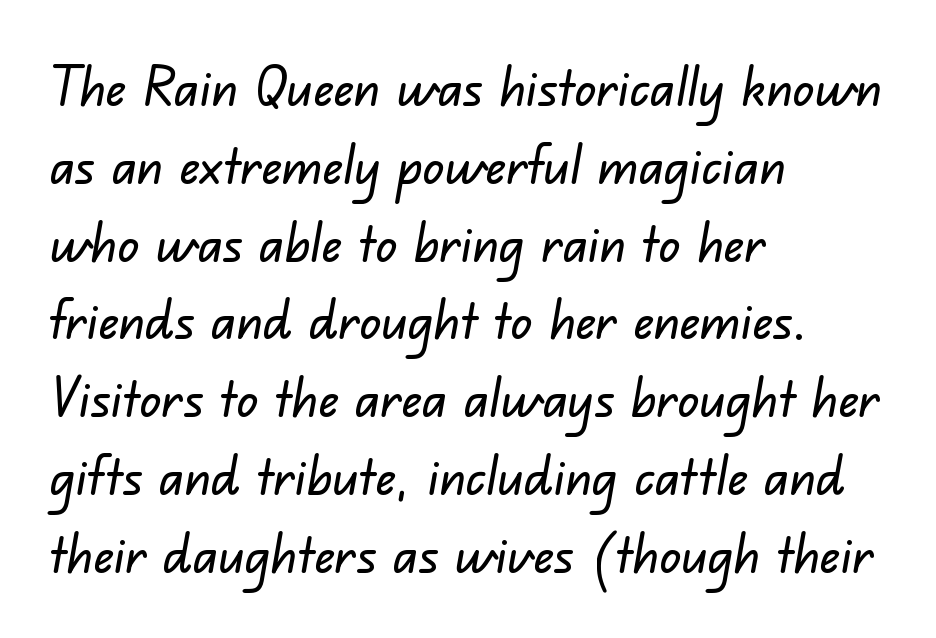
{"serif": "no", "width": "normal", "stroke_contrast": "low", "x_height": "small", "monospaced": "no", "underline": "no", "align": "left", "line_spacing": "normal", "line_spacing_ratio": 1.44, "letter_spacing": "normal", "letter_spacing_em": 0.0, "glyph_px": 54}
